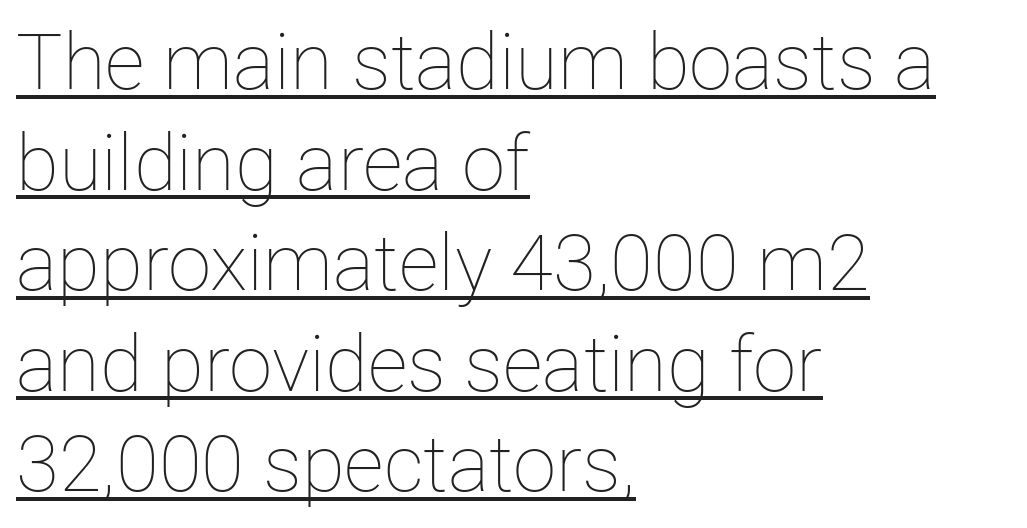
If you measured baseline to baseline, you'd find a middling distance. If you drew a ruler down the left edge, every line would touch it. Is the type heavy? It reads as light-to-regular instead. This rendering leaves character spacing at its baseline value.
